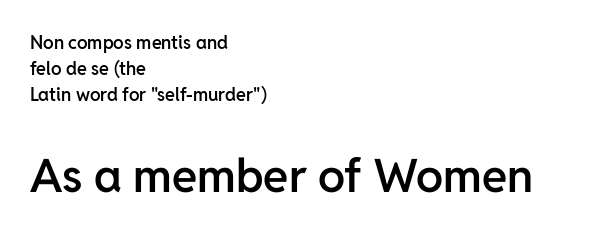
The text was rendered using a sans face with plain stroke endings. A student would call this left alignment; a typographer would say flush left, rag right. Short note: letters normally spaced. The face used here is proportionally spaced, like ordinary book or web type. The second block has been scaled up relative to the first. Check under the words: just untouched page.
